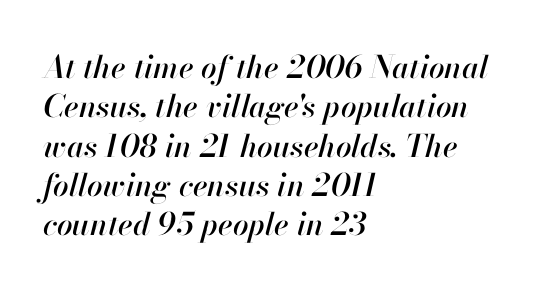
{"italic": "yes", "lean": "right", "slant_degrees": 13, "width": "normal", "stroke_contrast": "high", "x_height": "small", "monospaced": "no", "underline": "no", "align": "left", "line_spacing": "normal", "line_spacing_ratio": 1.27, "letter_spacing": "normal", "letter_spacing_em": 0.0, "glyph_px": 31}
